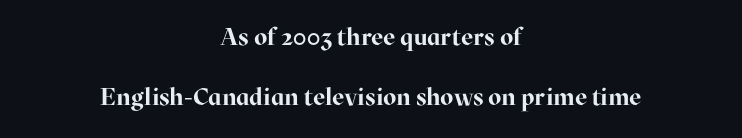
The text block is weighted toward neither margin, spreading evenly from the middle. This is roman type, the default non-slanted kind. The typesetting leans heavy: a genuine bold. Widely set lines give the paragraph a tall, airy silhouette.
